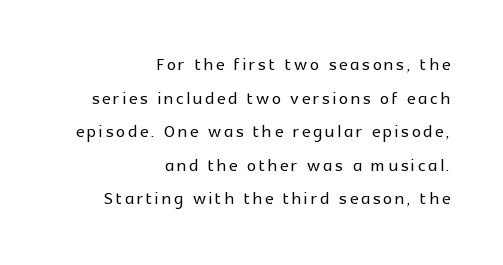
Q: Is the text italic (slanted)? A: No, it is upright.
Q: Is the text underlined? A: No.
Q: How is the paragraph aligned? A: Right-aligned.
Q: Is the spacing between lines tight, normal or loose? A: Normal.
